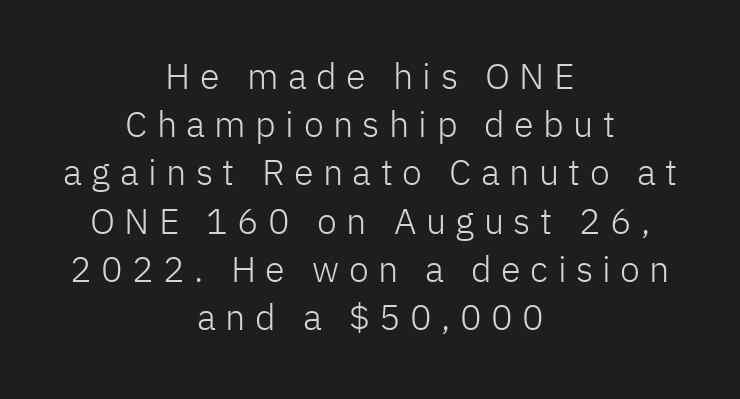
A sans-serif font was chosen for this passage. Successive baselines arrive at the customary interval. The compositor balanced each line on the midline. There is plenty of visible air inserted between adjacent glyphs. The specimen omits any rule beneath the text block's lines.
